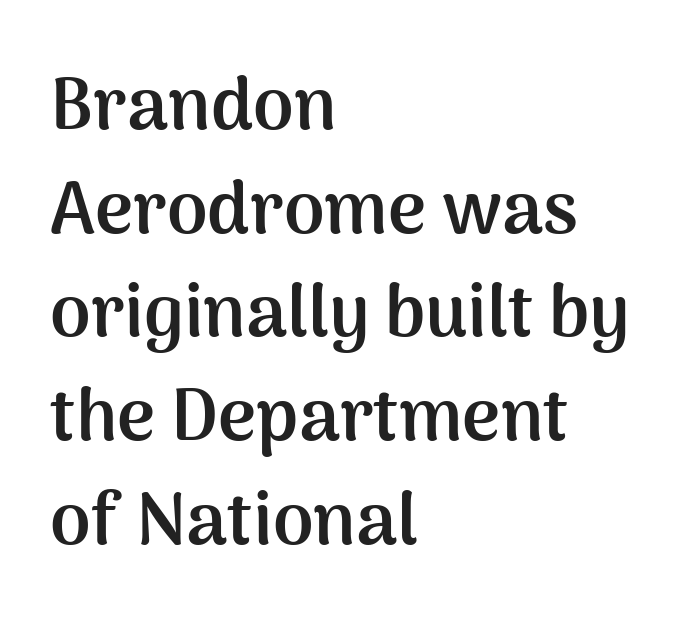
Q: Is the text bold? A: Yes.
Q: Is the text italic (slanted)? A: No, it is upright.
Q: Is the typeface a serif or a sans-serif typeface? A: Sans-serif.
Q: Is the text underlined? A: No.
Q: How is the paragraph aligned? A: Left-aligned.
Q: Is the spacing between letters normal or unusually wide? A: Normal.
Q: Is the spacing between lines tight, normal or loose? A: Normal.
Q: Width (condensed, normal, or wide)? A: Normal.
Q: Stroke contrast? A: Medium.
Q: x-height? A: Medium.
Q: Monospaced? A: No.
